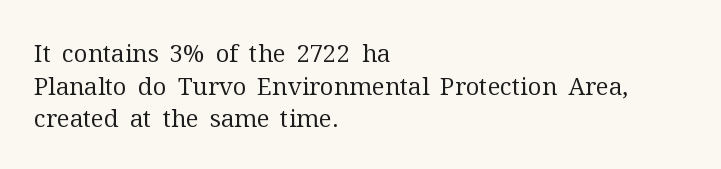
Plain, unruled lines of type. Ordinary non-slanted type is in use. Does extra space separate the letters? No, they use regular spacing. This is not heavy type; no bold has been used. These lines sit exactly where default settings would place them. Reading down the block, your eye returns to a fixed left position each line.
